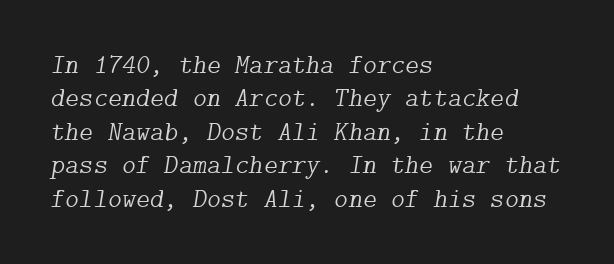
The text block is weighted toward the left margin, trailing off unevenly rightward. Each word holds together tightly as a unit, with standard inter-letter gaps. Does the lettering tilt? It does — this is italic. Stem width sits at or under what a default text font uses. Type without underlining.
